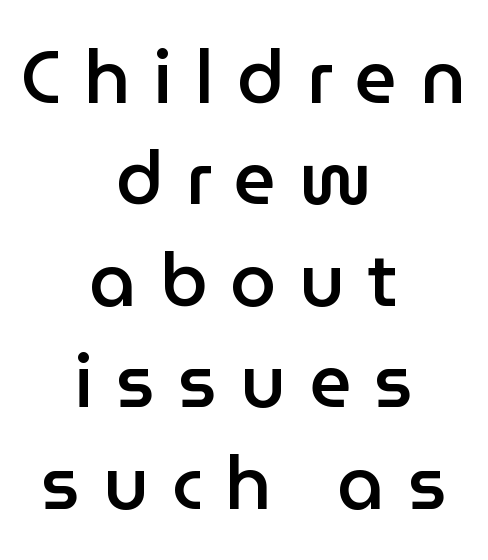
Q: Is the text bold? A: Semi-bold.
Q: Is the text italic (slanted)? A: No, it is upright.
Q: Is the typeface a serif or a sans-serif typeface? A: Sans-serif.
Q: Is the text underlined? A: No.
Q: How is the paragraph aligned? A: Centered.
Q: Is the spacing between letters normal or unusually wide? A: Unusually wide.
Q: Is the spacing between lines tight, normal or loose? A: Normal.
Q: Width (condensed, normal, or wide)? A: Normal.
Q: Stroke contrast? A: Low.
Q: x-height? A: Medium.
Q: Monospaced? A: No.
